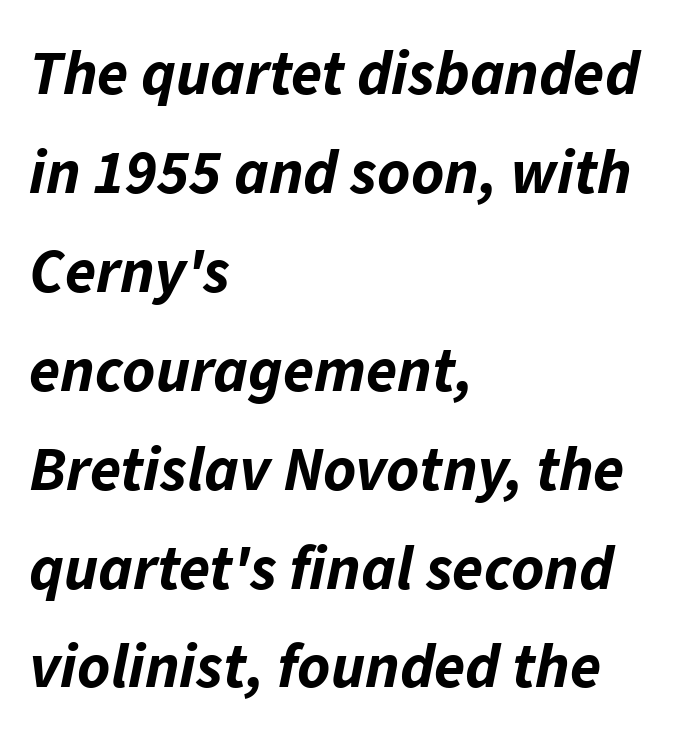
These lines stack with their left ends in a neat column. A clean baseline with only descenders dipping below it. The rendering keeps characters at their native spacing. Is the type slanted? Yes — the strokes lean at a clear angle. Every letter is thick-stroked: bold, no question. The lines sit at an ordinary, default distance from one another.
